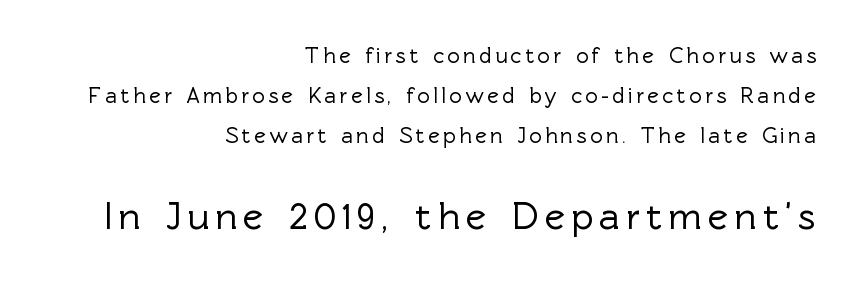
Q: Is the text italic (slanted)? A: No, it is upright.
Q: Is the typeface a serif or a sans-serif typeface? A: Sans-serif.
Q: Is the text underlined? A: No.
Q: How is the paragraph aligned? A: Right-aligned.
Q: Which block of text is set in a larger size, the first (top) or the second (bottom)? A: The second (bottom) one.
Q: Width (condensed, normal, or wide)? A: Normal.
Q: x-height? A: Medium.
Q: Monospaced? A: No.
